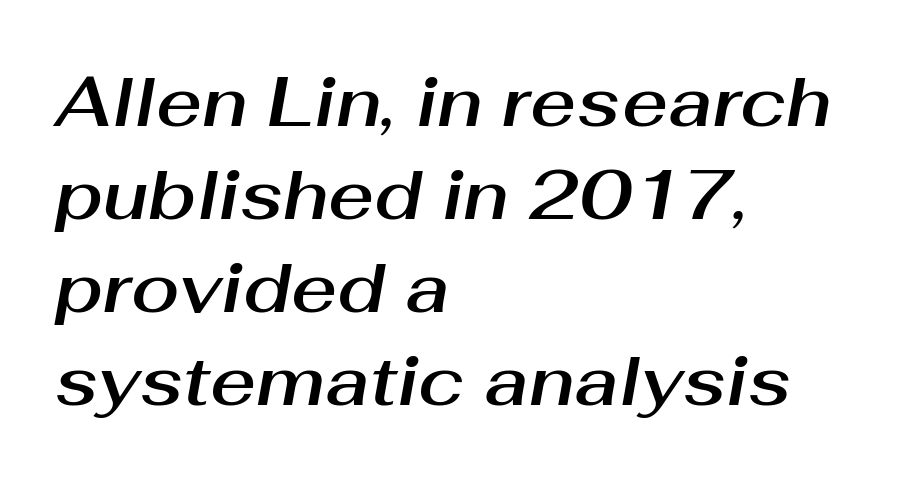
Q: Is the text italic (slanted)? A: Yes, it leans right by about 10 degrees.
Q: Is the text underlined? A: No.
Q: How is the paragraph aligned? A: Left-aligned.
Q: Is the spacing between letters normal or unusually wide? A: Normal.
Q: Is the spacing between lines tight, normal or loose? A: Normal.
Q: Width (condensed, normal, or wide)? A: Normal.
Q: Stroke contrast? A: Medium.
Q: x-height? A: Medium.
Q: Monospaced? A: No.
